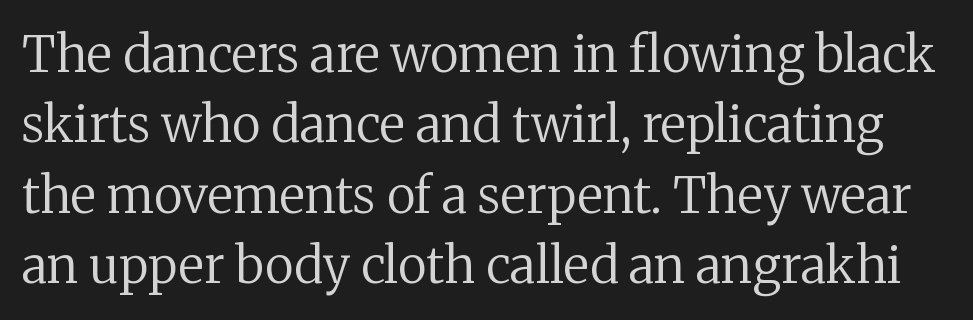
Q: Is the text bold? A: No.
Q: Is the text italic (slanted)? A: No, it is upright.
Q: Is the typeface a serif or a sans-serif typeface? A: Serif.
Q: Is the text underlined? A: No.
Q: Is the spacing between letters normal or unusually wide? A: Normal.
Q: Is the spacing between lines tight, normal or loose? A: Normal.
Q: Width (condensed, normal, or wide)? A: Normal.
Q: Stroke contrast? A: Medium.
Q: x-height? A: Medium.
Q: Monospaced? A: No.
